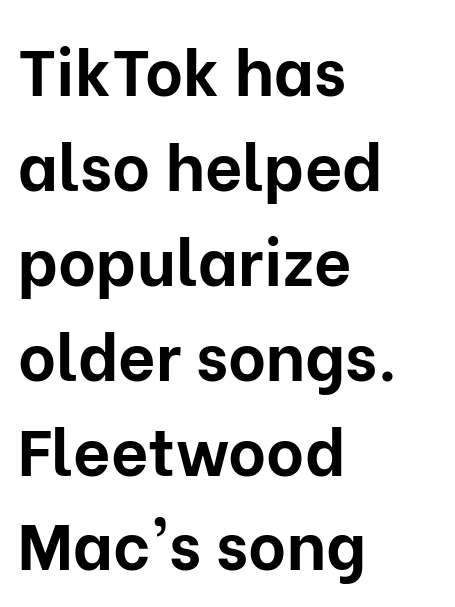
The image shows 65 px bold sans-serif type, upright; set left-aligned, normal line spacing (1.46x), normal letter spacing, not underlined; low stroke contrast and a medium x-height.
